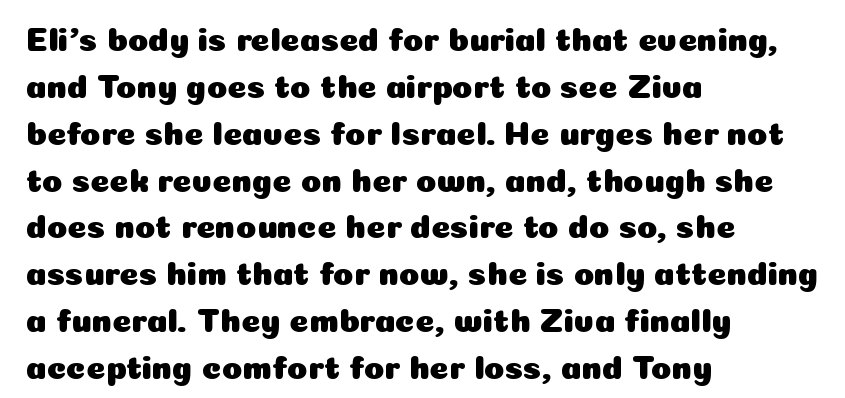
The baseline area is clear. Letterform terminals end flat and unadorned throughout the passage. The block of text has a typical density, with ordinary space between rows. Think of a printed novel: that variable character pitch is what you see here. In CSS terms this would be text-align: left. Ascenders rise straight up at ninety degrees.
